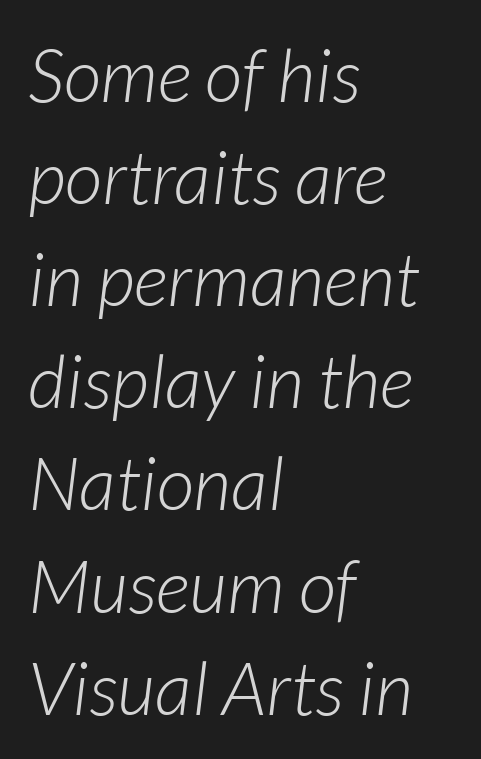
Q: Is the text bold? A: No.
Q: Is the text italic (slanted)? A: Yes, it leans right by about 7 degrees.
Q: Is the text underlined? A: No.
Q: How is the paragraph aligned? A: Left-aligned.
Q: Is the spacing between letters normal or unusually wide? A: Normal.
Q: Is the spacing between lines tight, normal or loose? A: Normal.
Q: Width (condensed, normal, or wide)? A: Normal.
Q: Stroke contrast? A: Low.
Q: x-height? A: Medium.
Q: Monospaced? A: No.
